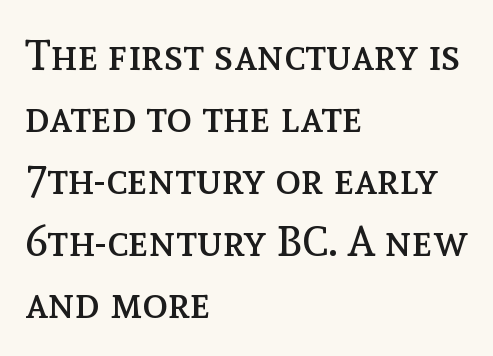
The image shows 43 px regular-weight type, upright; set left-aligned, normal line spacing (1.44x), normal letter spacing, not underlined; a medium x-height.
